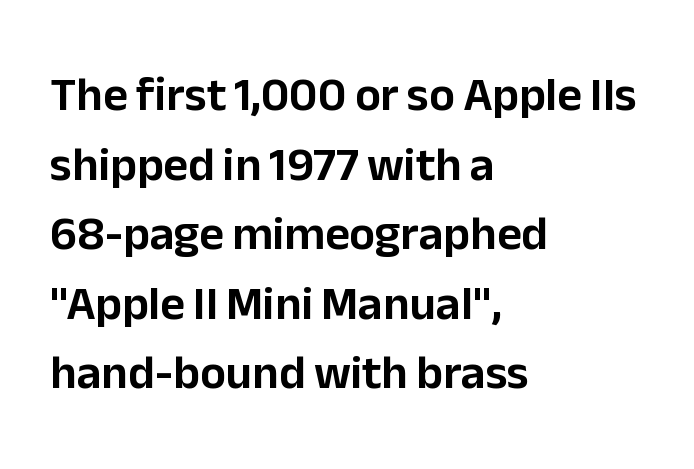
The image shows 48 px sans-serif type, upright; set left-aligned, normal line spacing (1.45x), normal letter spacing, not underlined; low stroke contrast and a medium x-height.
